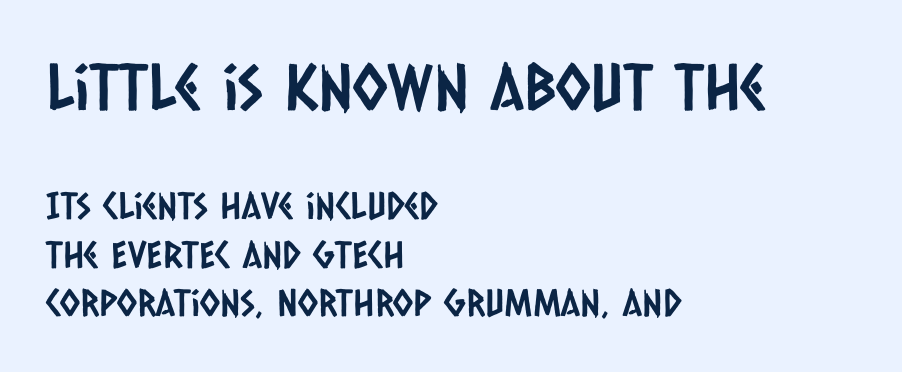
Q: Is the typeface a serif or a sans-serif typeface? A: Sans-serif.
Q: Is the text underlined? A: No.
Q: How is the paragraph aligned? A: Left-aligned.
Q: Is the spacing between letters normal or unusually wide? A: Normal.
Q: Is the spacing between lines tight, normal or loose? A: Normal.
Q: Which block of text is set in a larger size, the first (top) or the second (bottom)? A: The first (top) one.
Q: Width (condensed, normal, or wide)? A: Condensed.
Q: Stroke contrast? A: Low.
Q: x-height? A: Large.
Q: Monospaced? A: No.
